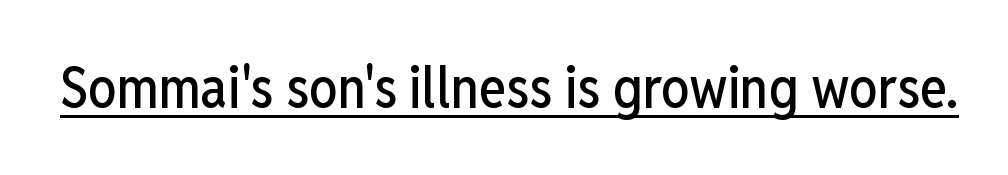
{"serif": "no", "italic": "no", "width": "condensed", "stroke_contrast": "low", "x_height": "medium", "monospaced": "no", "underline": "yes", "letter_spacing": "normal", "letter_spacing_em": 0.0, "glyph_px": 57}
